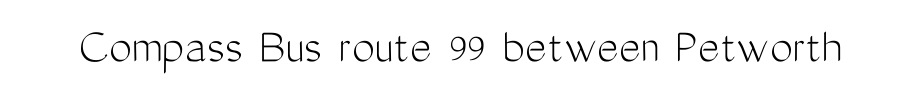
{"serif": "no", "italic": "no", "bold": "no", "weight": "light", "width": "condensed", "stroke_contrast": "medium", "x_height": "medium", "monospaced": "no", "underline": "no", "letter_spacing": "normal", "letter_spacing_em": 0.0, "glyph_px": 51}
